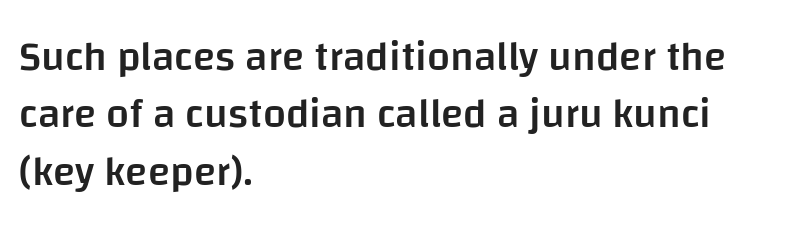
Stems and bowls a touch heavier than normal — semibold. This rendering employs a face without finishing strokes, i.e., a sans-serif. Nobody drew a line under any word here. Proportional: the letters do not fall into vertical columns. Reading down the block, your eye returns to a fixed left position each line. Whoever set this chose a conventional vertical rhythm.
